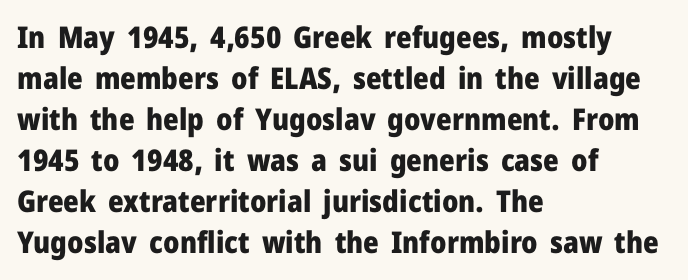
Q: Is the text bold? A: Yes.
Q: Is the text italic (slanted)? A: No, it is upright.
Q: Is the typeface a serif or a sans-serif typeface? A: Sans-serif.
Q: Is the text underlined? A: No.
Q: How is the paragraph aligned? A: Left-aligned.
Q: Is the spacing between letters normal or unusually wide? A: Normal.
Q: Is the spacing between lines tight, normal or loose? A: Normal.
Q: Width (condensed, normal, or wide)? A: Normal.
Q: Stroke contrast? A: Low.
Q: x-height? A: Medium.
Q: Monospaced? A: No.
